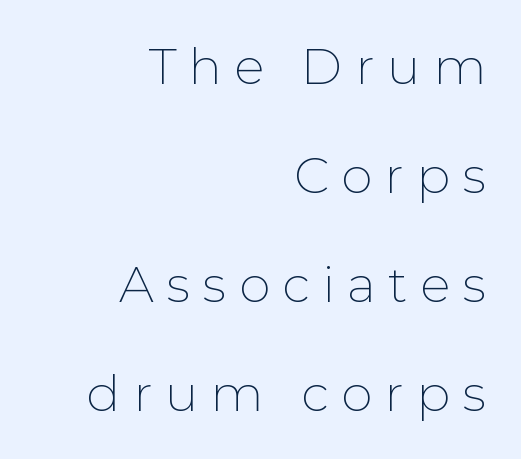
The image shows 50 px thin sans-serif type, upright; set right-aligned, loose line spacing (2.18x), unusually wide letter spacing (+0.25 em), not underlined; low stroke contrast and a medium x-height.
